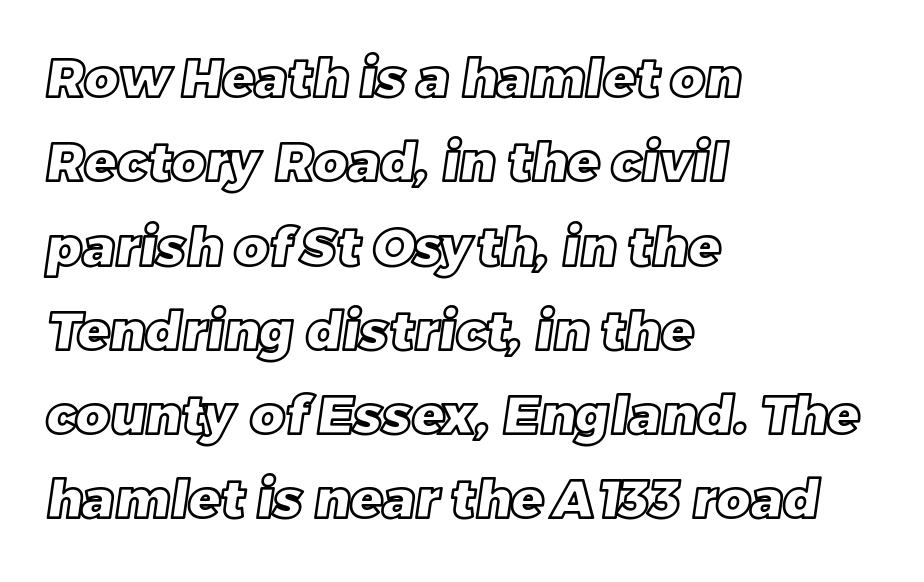
Q: Is the text underlined? A: No.
Q: How is the paragraph aligned? A: Left-aligned.
Q: Is the spacing between letters normal or unusually wide? A: Normal.
Q: Is the spacing between lines tight, normal or loose? A: Normal.
Q: Width (condensed, normal, or wide)? A: Normal.
Q: x-height? A: Large.
Q: Monospaced? A: No.
